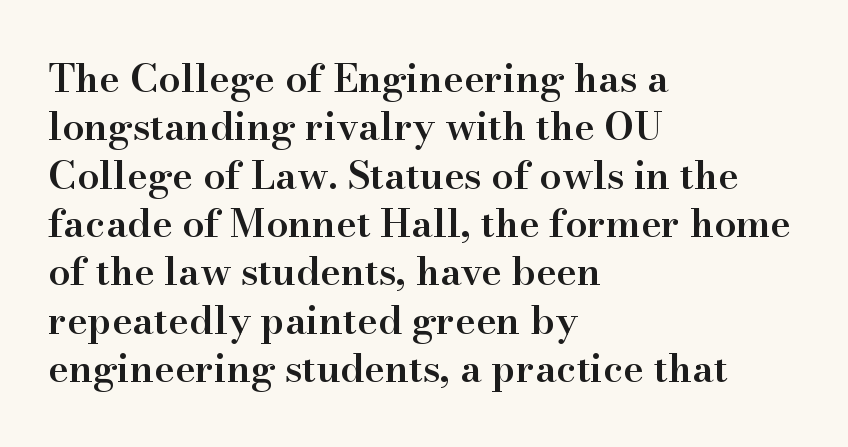
Q: Is the text bold? A: Semi-bold.
Q: Is the text italic (slanted)? A: No, it is upright.
Q: Is the typeface a serif or a sans-serif typeface? A: Serif.
Q: Is the text underlined? A: No.
Q: How is the paragraph aligned? A: Left-aligned.
Q: Is the spacing between letters normal or unusually wide? A: Normal.
Q: Width (condensed, normal, or wide)? A: Normal.
Q: Stroke contrast? A: High.
Q: x-height? A: Small.
Q: Monospaced? A: No.
